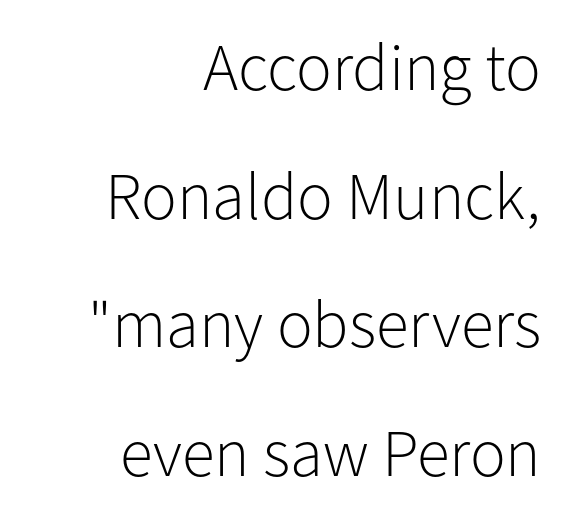
The passage shown is typed in a proportional face where columns would drift. Ascenders rise straight up at ninety degrees. Successive baselines arrive slowly, with a big drop between each. Here the glyphs are tracked normally, forming tight word shapes. A light-to-regular cut is what we see here. The string is rendered with underlining switched off.
